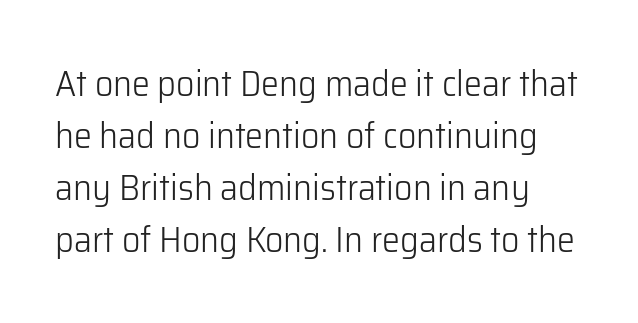
Compared with typical paragraphs, the rows here are spaced about the same. Think standard paragraph weight, or any step lighter than that. The rendering keeps characters at their native spacing. The paragraph shown leans on its left margin.
